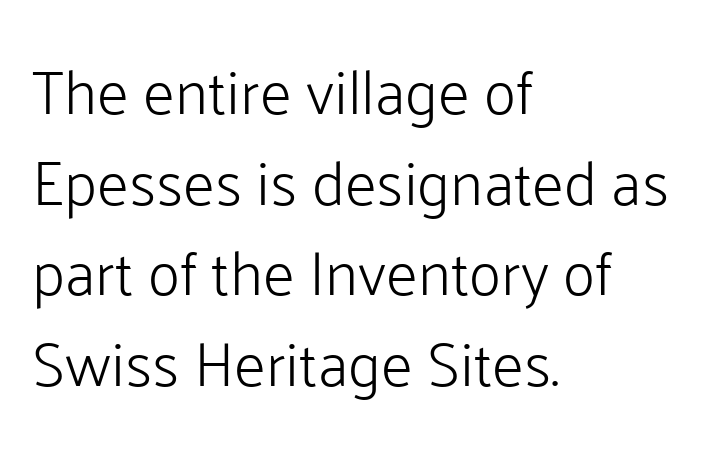
{"serif": "no", "italic": "no", "bold": "no", "weight": "light", "width": "normal", "stroke_contrast": "low", "x_height": "medium", "monospaced": "no", "underline": "no", "align": "left", "line_spacing": "normal", "line_spacing_ratio": 1.46, "letter_spacing": "normal", "letter_spacing_em": 0.0, "glyph_px": 62}
